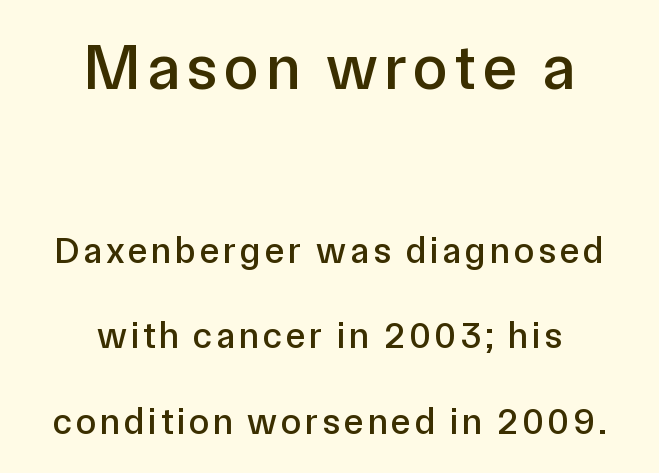
The image shows 64 px sans-serif type, upright; set centered, loose line spacing (2.3x), not underlined; the first (top) block is 1.73x larger; low stroke contrast and a medium x-height.
